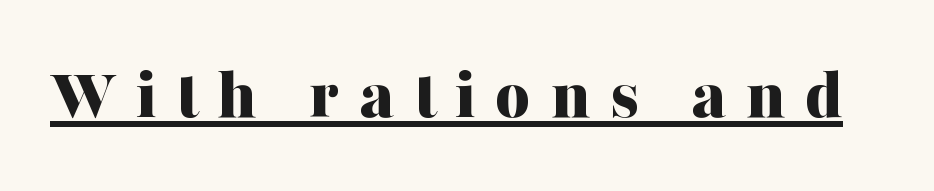
The image shows 75 px bold serif type, upright; set unusually wide letter spacing (+0.26 em), underlined; medium stroke contrast and a medium x-height.
